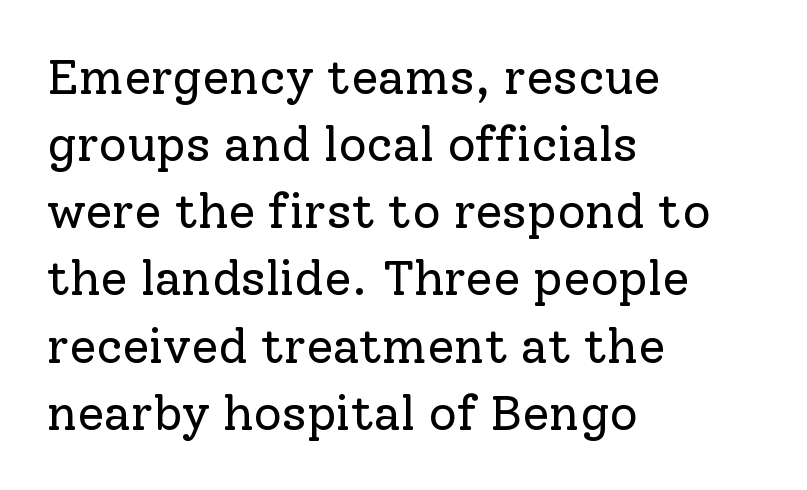
In terms of leading, this rendering sits right in the middle. This rendering uses left alignment, leaving the right contour irregular. Is this a fixed-width face? No — the glyphs have proportional, varying widths. The area under the type is left untouched.
